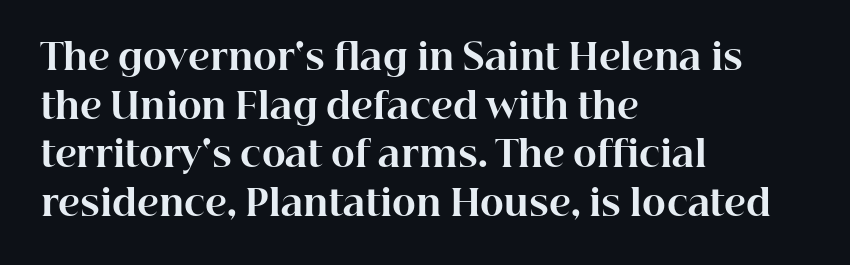
Reading down the column, the eye jumps a familiar distance to each next line. This sample has the flowing, uneven cadence of proportional lettering. Heft: maximum for text — a bold. The setting favours the left margin, as ordinary paragraphs usually do.
